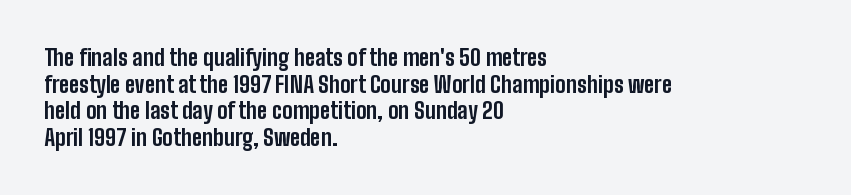
{"italic": "no", "bold": "yes", "underline": "no", "align": "left", "line_spacing_ratio": 1.21, "letter_spacing": "normal", "letter_spacing_em": 0.0, "glyph_px": 22}
